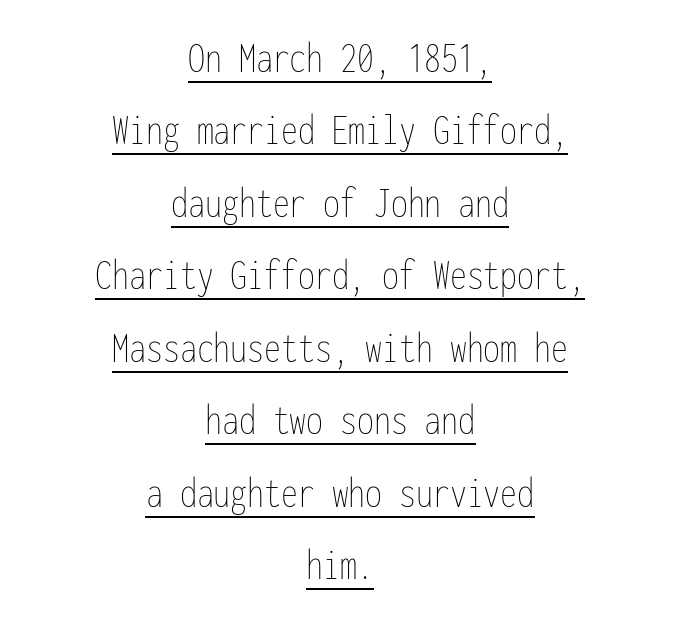
When letters stand straight like this, we call the style roman or upright. Here the glyphs are tracked normally, forming tight word shapes. A centered setting, common on invitations and titles, is used for this passage. The vertical gap from one line to the next is medium. Summary of weight: not heavy and not bold.
